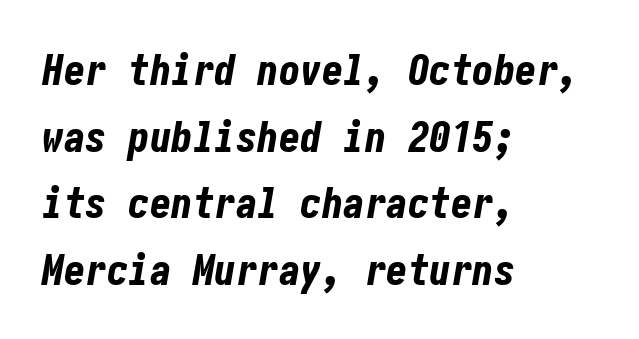
Q: Is the text bold? A: Yes.
Q: Is the text italic (slanted)? A: Yes, it leans right by about 10 degrees.
Q: Is the text underlined? A: No.
Q: How is the paragraph aligned? A: Left-aligned.
Q: Is the spacing between letters normal or unusually wide? A: Normal.
Q: Is the spacing between lines tight, normal or loose? A: Normal.
Q: Width (condensed, normal, or wide)? A: Condensed.
Q: Stroke contrast? A: Low.
Q: x-height? A: Medium.
